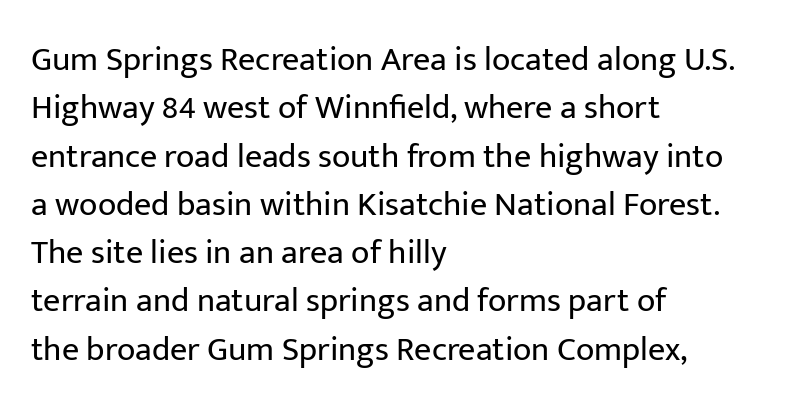
The image shows 34 px regular-weight sans-serif type, upright; set left-aligned, normal line spacing (1.42x), normal letter spacing, not underlined; low stroke contrast and a medium x-height.
